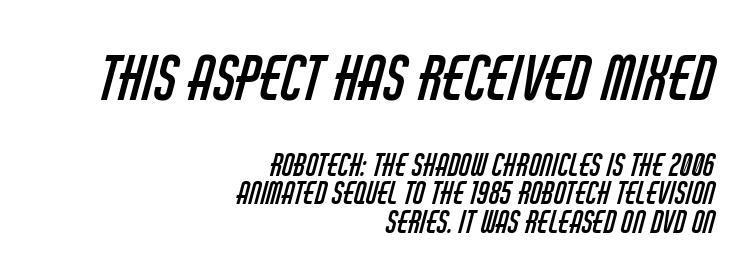
{"serif": "no", "bold": "no", "weight": "regular", "width": "condensed", "stroke_contrast": "low", "x_height": "large", "monospaced": "no", "underline": "no", "align": "right", "line_spacing": "tight", "line_spacing_ratio": 0.96, "letter_spacing": "normal", "letter_spacing_em": 0.0, "larger_block": "first", "size_ratio": 2.0, "glyph_px": 60}
